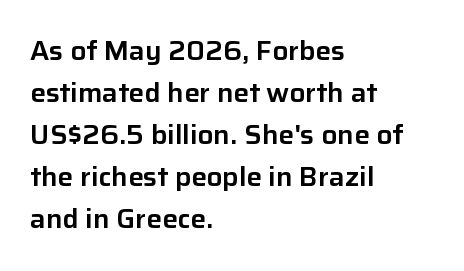
Does the lettering tilt? It doesn't — this is upright. The typesetter chose a ragged-right arrangement here. Compared with typical paragraphs, the rows here are spaced about the same. The type is set solid horizontally, with unmodified tracking.
